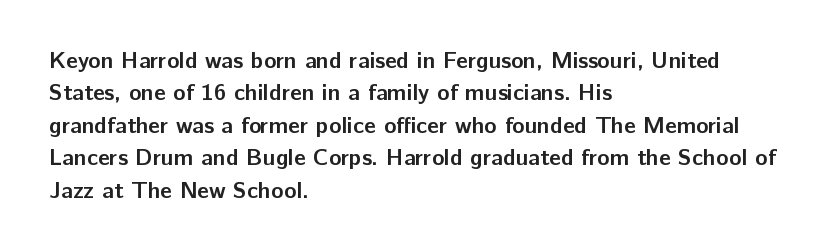
{"italic": "no", "bold": "yes", "underline": "no", "align": "left", "line_spacing": "normal", "line_spacing_ratio": 1.41, "letter_spacing": "normal", "letter_spacing_em": 0.0, "glyph_px": 23}
